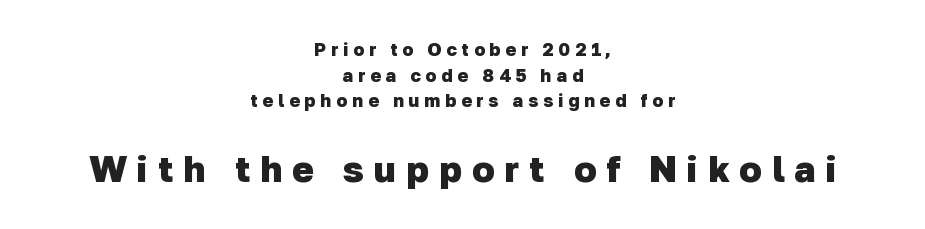
The image shows 37 px heavy sans-serif type; set centered, normal line spacing (1.43x), unusually wide letter spacing (+0.27 em), not underlined; the second (bottom) block is 2.06x larger; low stroke contrast and a medium x-height.
